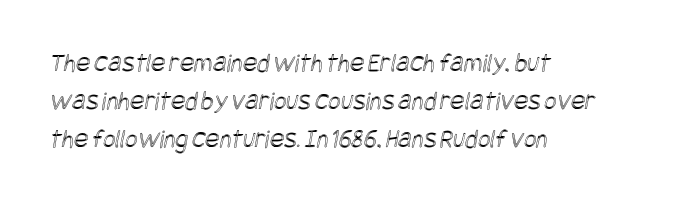
The image shows 27 px text type; set left-aligned, normal line spacing (1.41x), normal letter spacing, not underlined.
